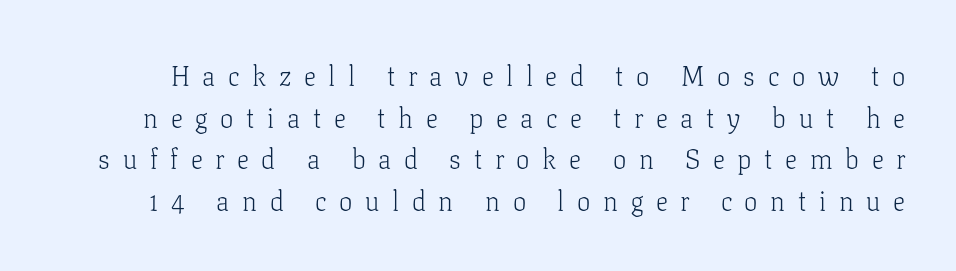
Stroke mass is kept to a normal reading level or below. When letters stand straight like this, we call the style roman or upright. The foot of each line stays bare and open. Glyph-to-glyph distance is far greater than everyday printed text.
